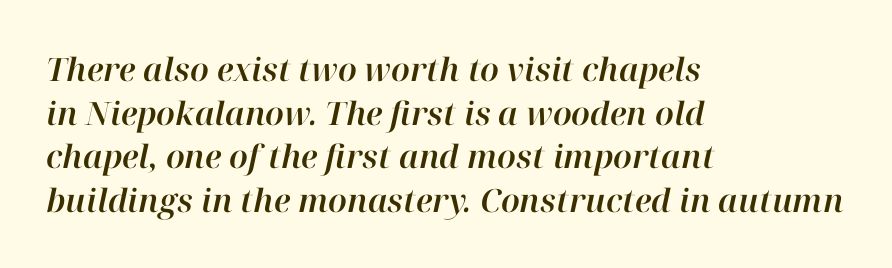
Caption: standard tracking, unaltered. Proportional: the letters do not fall into vertical columns. Visually the block forms a straight wall on the left and a jagged coastline on the right. The passage shown stacks its lines at a standard gap.
